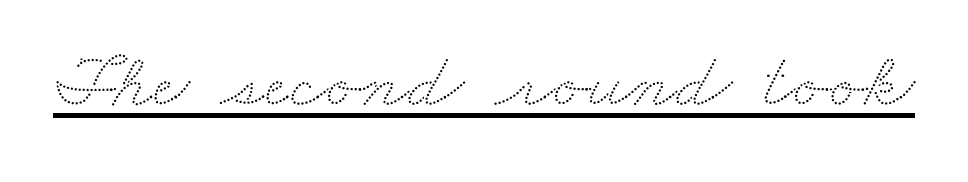
The image shows 79 px wide type; set normal letter spacing, underlined; low stroke contrast and a small x-height.
